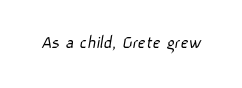
{"bold": "no", "underline": "no", "letter_spacing": "normal", "letter_spacing_em": 0.0, "glyph_px": 20}
